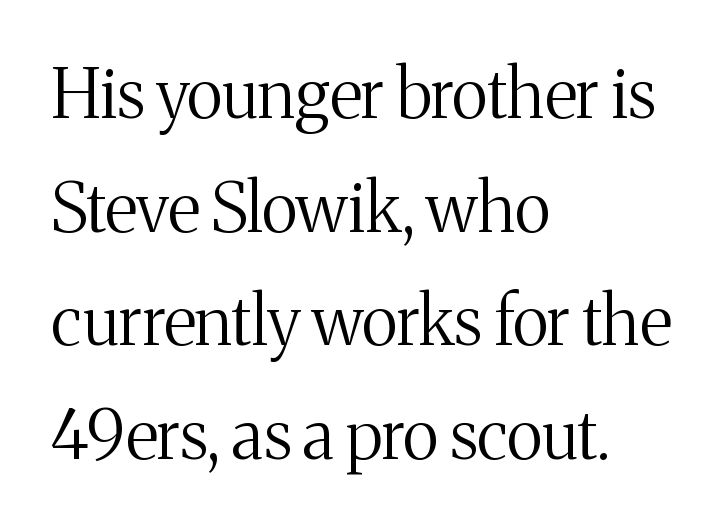
The image shows 68 px regular-weight serif type, upright; set left-aligned, normal line spacing (1.67x), normal letter spacing, not underlined; medium stroke contrast and a medium x-height.
